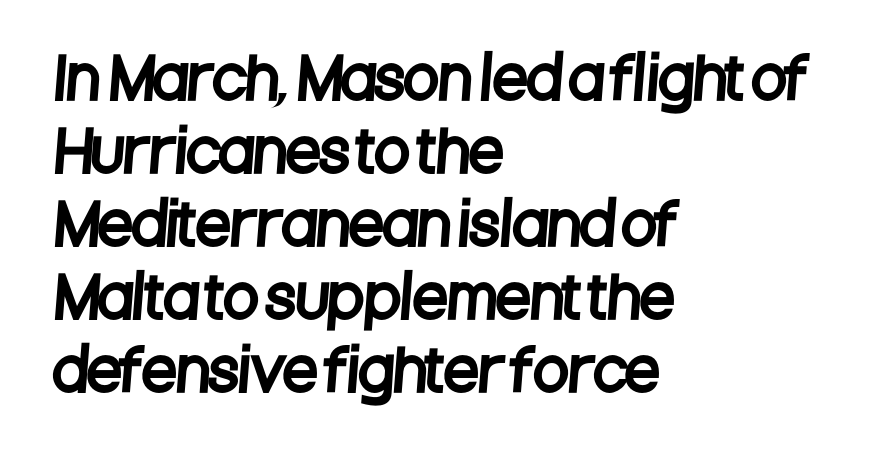
The image shows 57 px condensed sans-serif type; set left-aligned, normal line spacing (1.28x), normal letter spacing, not underlined; low stroke contrast and a large x-height.
